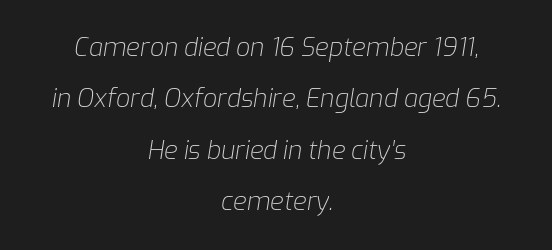
Q: Is the text bold? A: No.
Q: Is the text italic (slanted)? A: Yes, it leans right by about 9 degrees.
Q: Is the text underlined? A: No.
Q: How is the paragraph aligned? A: Centered.
Q: Is the spacing between letters normal or unusually wide? A: Normal.
Q: Is the spacing between lines tight, normal or loose? A: Loose.
